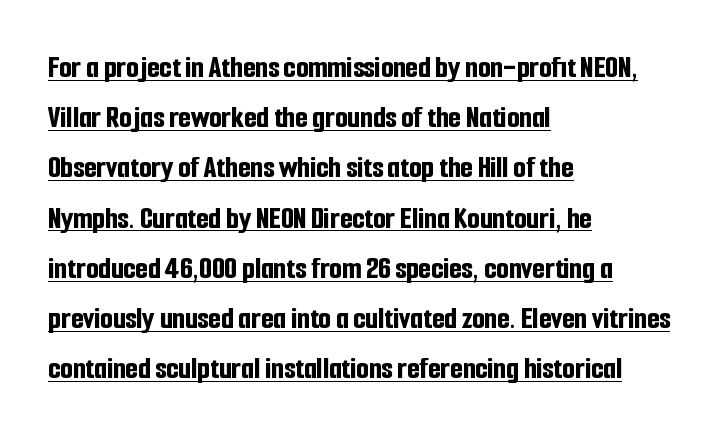
The image shows 32 px bold, condensed sans-serif type, upright; set left-aligned, normal line spacing (1.57x), normal letter spacing, underlined; low stroke contrast and a medium x-height.
